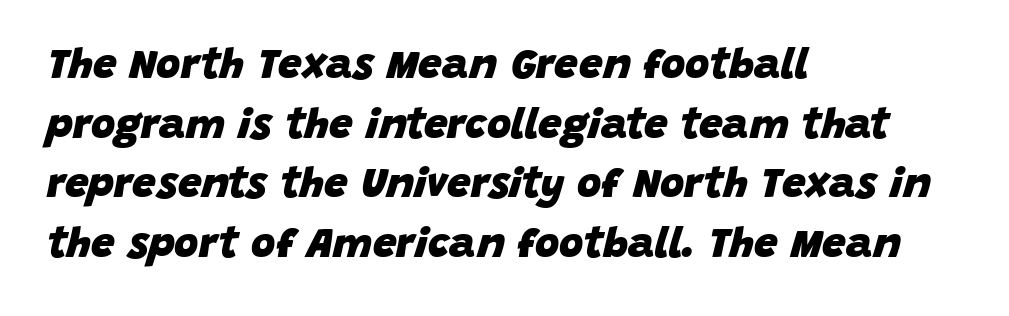
Q: Is the text bold? A: Yes.
Q: Is the text italic (slanted)? A: Yes, it leans right by about 15 degrees.
Q: Is the text underlined? A: No.
Q: How is the paragraph aligned? A: Left-aligned.
Q: Is the spacing between letters normal or unusually wide? A: Normal.
Q: Is the spacing between lines tight, normal or loose? A: Normal.
Q: Width (condensed, normal, or wide)? A: Normal.
Q: Stroke contrast? A: Low.
Q: x-height? A: Large.
Q: Monospaced? A: No.
